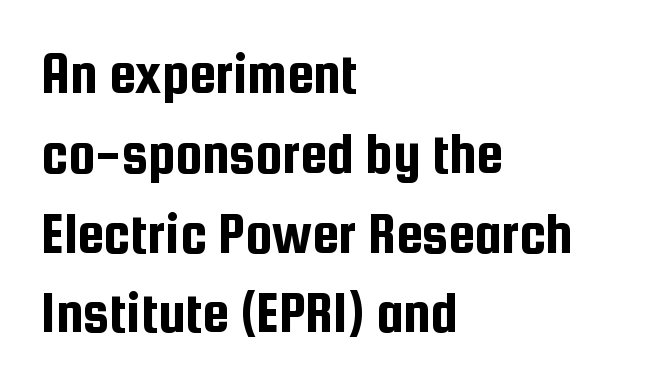
{"serif": "no", "italic": "no", "width": "condensed", "stroke_contrast": "low", "x_height": "medium", "monospaced": "no", "underline": "no", "align": "left", "line_spacing": "normal", "line_spacing_ratio": 1.33, "letter_spacing": "normal", "letter_spacing_em": 0.0, "glyph_px": 60}
